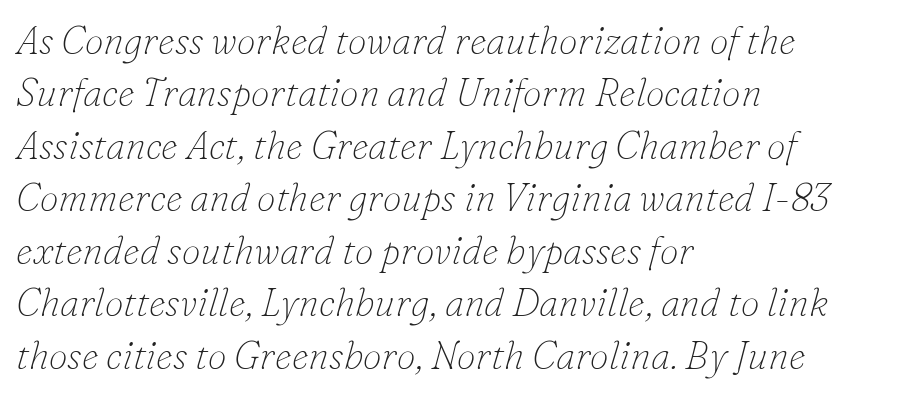
The image shows 38 px thin serif type, italic (leaning right); set left-aligned, normal line spacing (1.38x), normal letter spacing, not underlined; low stroke contrast and a small x-height.
